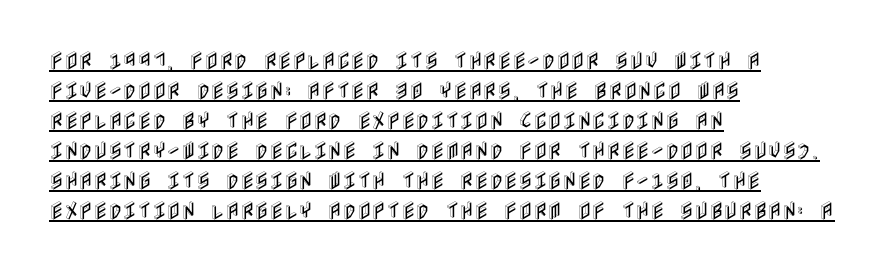
The image shows 20 px text type, upright; set left-aligned, normal line spacing (1.5x), normal letter spacing, underlined.
